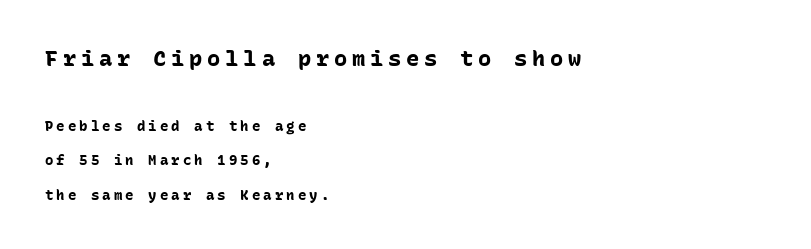
The image shows 22 px bold type, upright; set left-aligned, loose line spacing (2.46x), unusually wide letter spacing (+0.22 em), not underlined; the first (top) block is 1.57x larger.
